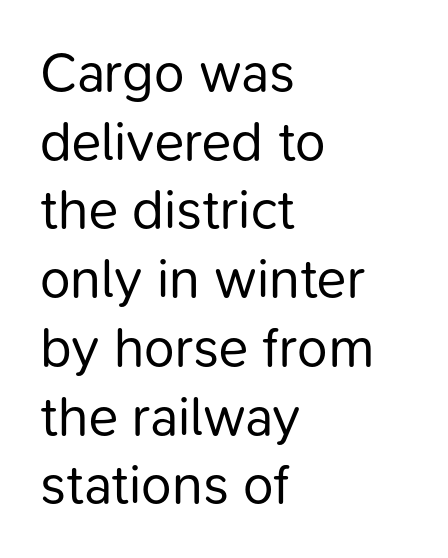
A bare baseline throughout the passage. The setting favours the left margin, as ordinary paragraphs usually do. These lines are rendered in a variable-pitch font. Bold? No — there's no thickening of the strokes. Tracking here is standard; glyphs follow each other at the usual distance.
